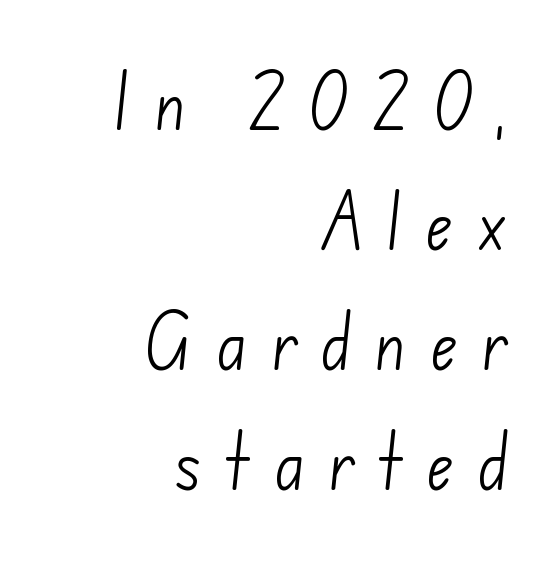
{"serif": "no", "bold": "no", "weight": "light", "width": "normal", "stroke_contrast": "low", "x_height": "small", "monospaced": "no", "underline": "no", "align": "right", "line_spacing": "loose", "line_spacing_ratio": 2.0, "letter_spacing": "wide", "letter_spacing_em": 0.38, "glyph_px": 60}
